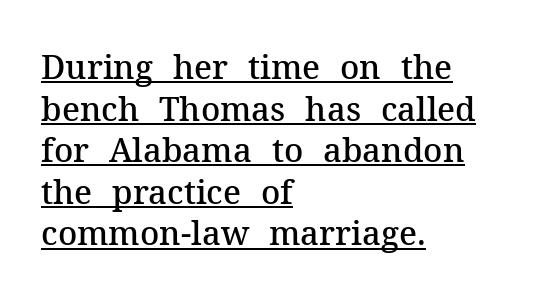
Character widths vary here, with narrow letters taking less room than wide ones. Notice how descenders clear the ascenders below comfortably — that's standard leading. This rendering uses left alignment, leaving the right contour irregular. Unlike a clean sans, this face finishes its strokes with serifs. Compared with an ordinary text face, these strokes are moderately heavier — a semibold.
